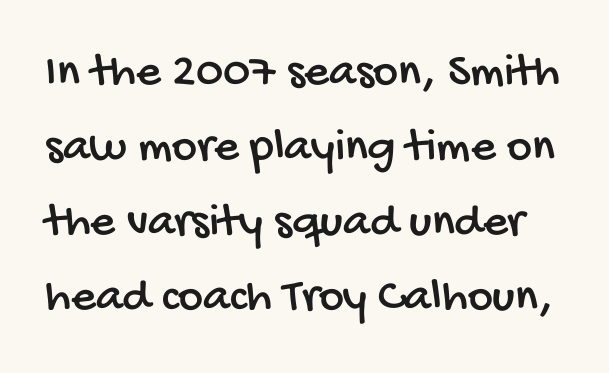
Q: Is the typeface a serif or a sans-serif typeface? A: Sans-serif.
Q: Is the text underlined? A: No.
Q: Is the spacing between letters normal or unusually wide? A: Normal.
Q: Is the spacing between lines tight, normal or loose? A: Normal.
Q: Width (condensed, normal, or wide)? A: Condensed.
Q: Stroke contrast? A: Low.
Q: x-height? A: Large.
Q: Monospaced? A: No.
